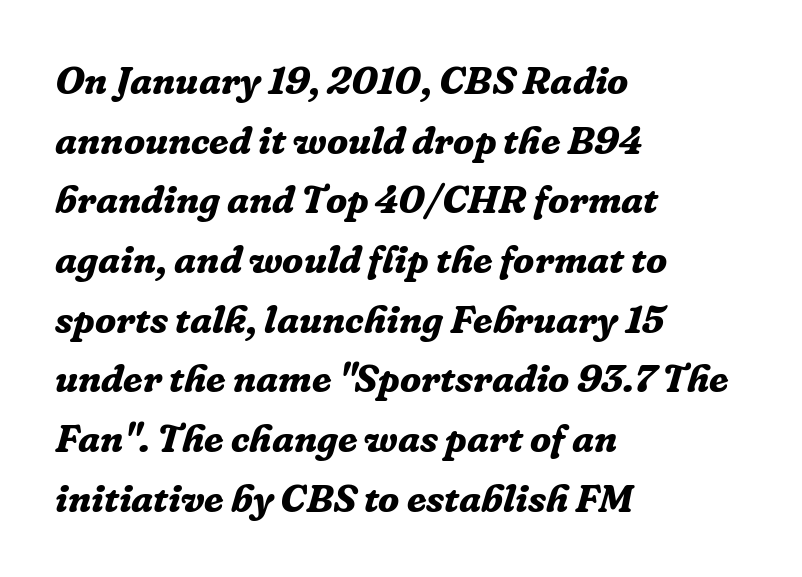
{"serif": "yes", "italic": "yes", "lean": "right", "slant_degrees": 16, "bold": "yes", "weight": "bold", "width": "normal", "stroke_contrast": "low", "x_height": "medium", "monospaced": "no", "underline": "no", "align": "left", "line_spacing": "normal", "line_spacing_ratio": 1.53, "letter_spacing": "normal", "letter_spacing_em": 0.0, "glyph_px": 39}
